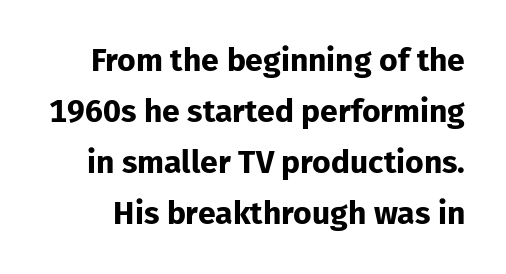
{"serif": "no", "italic": "no", "bold": "yes", "weight": "bold", "width": "normal", "stroke_contrast": "low", "x_height": "medium", "monospaced": "no", "underline": "no", "line_spacing": "normal", "line_spacing_ratio": 1.59, "letter_spacing": "normal", "letter_spacing_em": 0.0, "glyph_px": 32}
